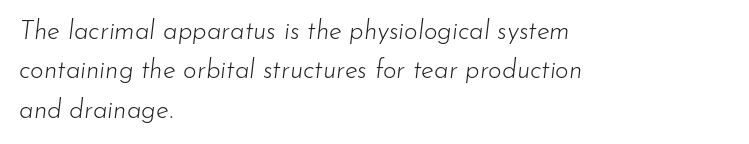
Q: Is the text bold? A: No.
Q: Is the text italic (slanted)? A: Yes, it leans right by about 7 degrees.
Q: Is the text underlined? A: No.
Q: How is the paragraph aligned? A: Left-aligned.
Q: Is the spacing between letters normal or unusually wide? A: Normal.
Q: Is the spacing between lines tight, normal or loose? A: Normal.
